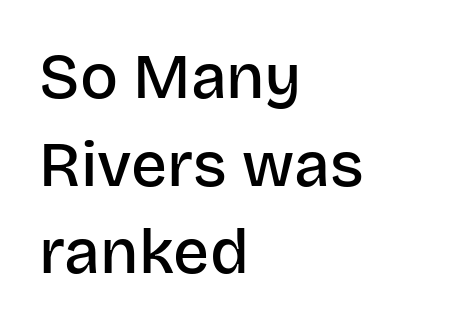
Q: Is the text bold? A: Semi-bold.
Q: Is the text italic (slanted)? A: No, it is upright.
Q: Is the typeface a serif or a sans-serif typeface? A: Sans-serif.
Q: Is the text underlined? A: No.
Q: How is the paragraph aligned? A: Left-aligned.
Q: Is the spacing between letters normal or unusually wide? A: Normal.
Q: Is the spacing between lines tight, normal or loose? A: Normal.
Q: Width (condensed, normal, or wide)? A: Normal.
Q: Stroke contrast? A: Low.
Q: x-height? A: Large.
Q: Monospaced? A: No.
